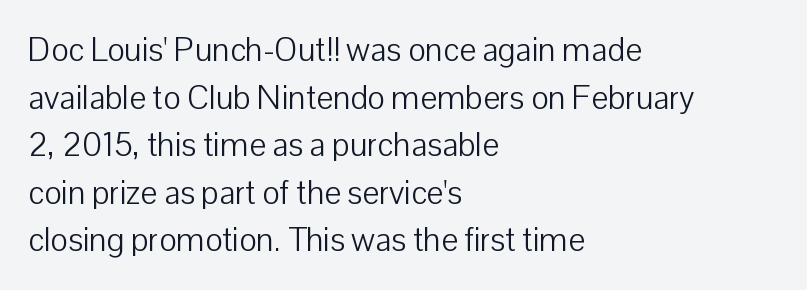
The image shows 33 px light sans-serif type, upright; set left-aligned, normal line spacing (1.44x), normal letter spacing, not underlined; low stroke contrast and a medium x-height.
